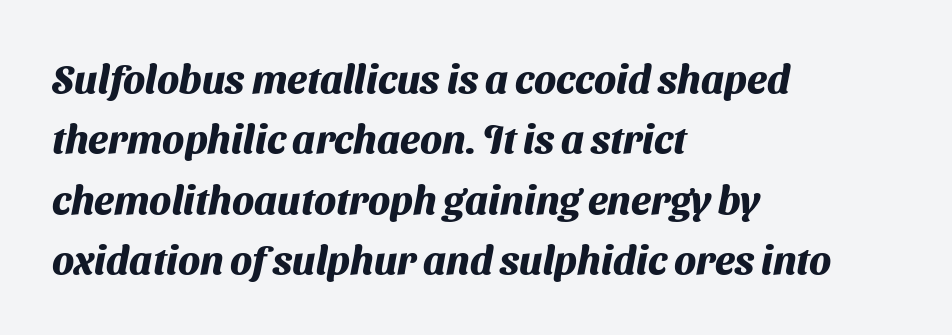
{"serif": "no", "bold": "yes", "weight": "heavy", "width": "normal", "stroke_contrast": "medium", "x_height": "medium", "monospaced": "no", "underline": "no", "align": "left", "line_spacing": "normal", "line_spacing_ratio": 1.51, "letter_spacing": "normal", "letter_spacing_em": 0.0, "glyph_px": 40}
